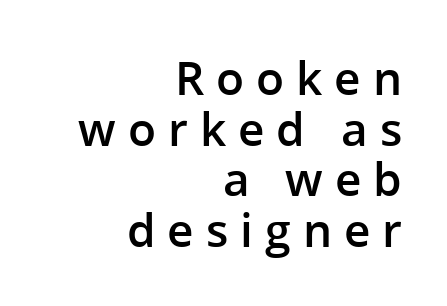
The image shows 46 px semibold sans-serif type, upright; set right-aligned, tight line spacing (1.1x), unusually wide letter spacing (+0.26 em), not underlined; low stroke contrast and a medium x-height.
